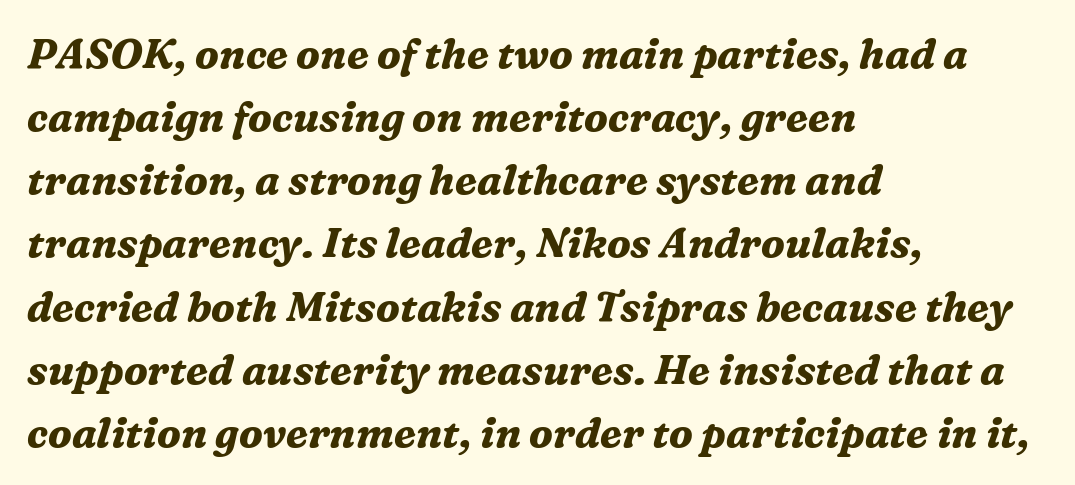
Compared with typical paragraphs, the rows here are spaced about the same. This rendering uses left alignment, leaving the right contour irregular. The passage shown is typed in a proportional face where columns would drift. The typography opts for an oblique posture over an upright one. The rendering shows small feet on the letterforms — a serif design. These words are printed bold, with thick strokes throughout.
